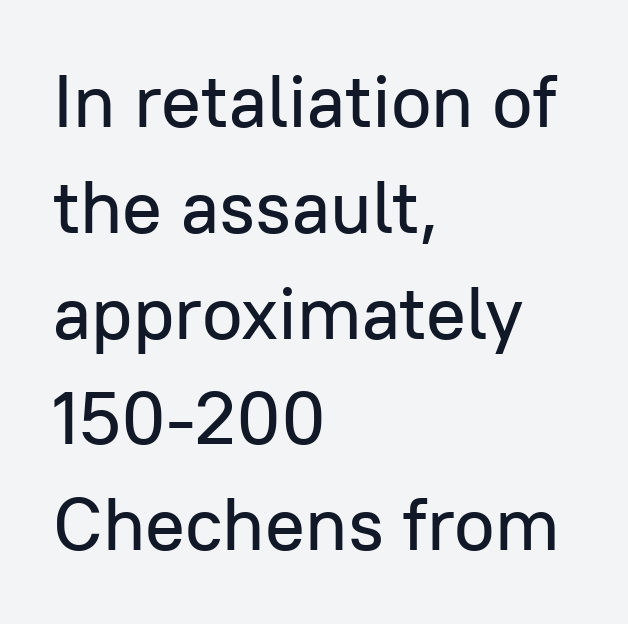
{"serif": "no", "italic": "no", "width": "normal", "stroke_contrast": "low", "x_height": "medium", "monospaced": "no", "underline": "no", "align": "left", "line_spacing": "normal", "line_spacing_ratio": 1.43, "letter_spacing": "normal", "letter_spacing_em": 0.0, "glyph_px": 74}
